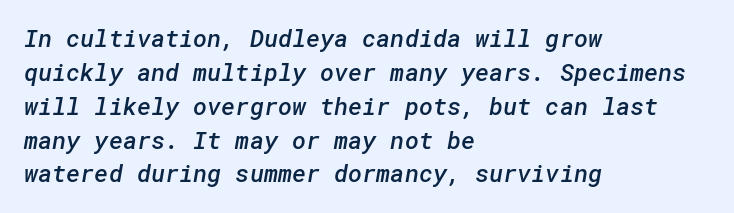
A fair bit of extra ink — the face is semibold, not bold. Just letters on the line, the space beneath them empty. Alignment: flush left. How would I describe the line gaps? Plain and ordinary. In terms of letterspacing, this is plain default setting.
